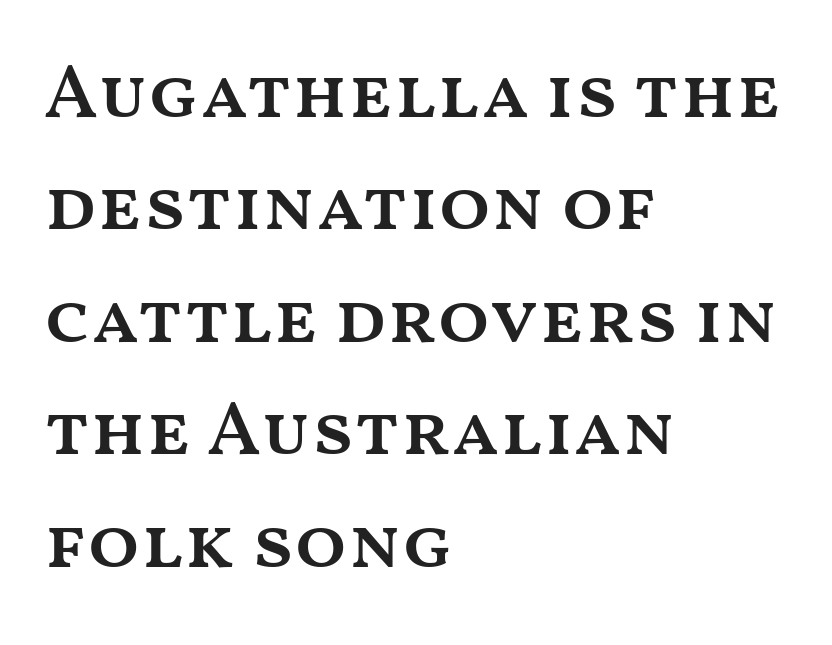
Q: Is the text bold? A: Semi-bold.
Q: Is the text italic (slanted)? A: No, it is upright.
Q: Is the text underlined? A: No.
Q: How is the paragraph aligned? A: Left-aligned.
Q: Is the spacing between letters normal or unusually wide? A: Normal.
Q: Is the spacing between lines tight, normal or loose? A: Normal.
Q: Width (condensed, normal, or wide)? A: Wide.
Q: Stroke contrast? A: Medium.
Q: x-height? A: Medium.
Q: Monospaced? A: No.
